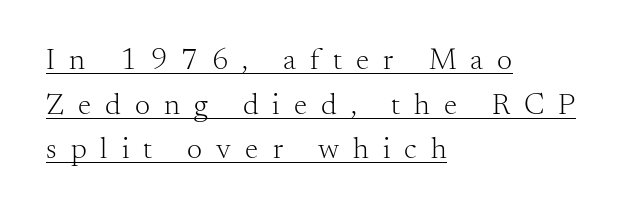
{"serif": "yes", "italic": "no", "bold": "no", "weight": "light", "width": "normal", "stroke_contrast": "medium", "x_height": "small", "monospaced": "no", "underline": "yes", "align": "left", "line_spacing": "normal", "line_spacing_ratio": 1.49, "letter_spacing": "wide", "letter_spacing_em": 0.47, "glyph_px": 30}
